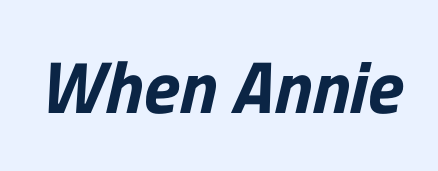
Look at the tracking — it's just the regular setting, nothing added. Anything drawn beneath the words? Only blank space. Here the designer chose a conventional face with non-uniform glyph widths. The rendering shows plain stroke endings on the letterforms — a sans-serif design.
